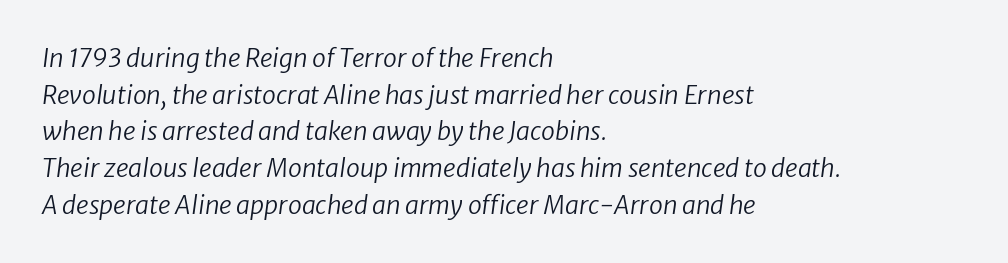
The image shows 25 px text type; set left-aligned, normal line spacing (1.47x), normal letter spacing, not underlined.
